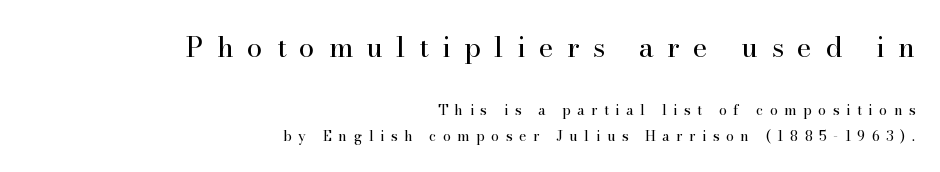
Compared with a typical body face, this is equally light or lighter still. Teacher's note: observe the even right margin — that is flush-right alignment. This sample uses an upright cut, with every glyph sitting square on the baseline. Tracking value appears strongly positive — letters spread wide.
